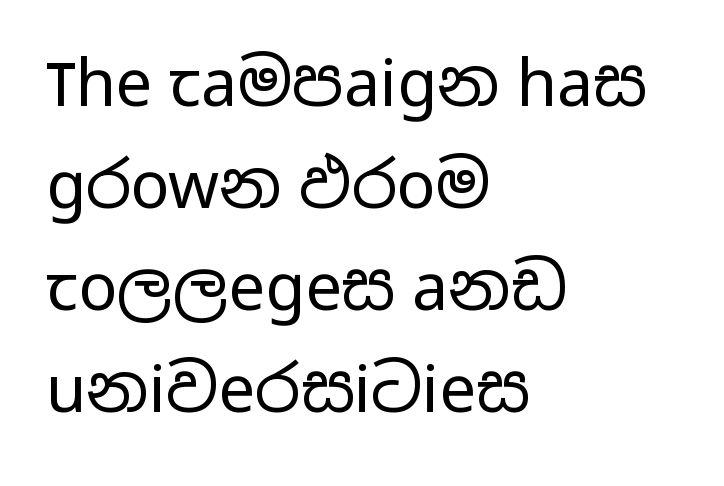
The image shows 65 px regular-weight, wide sans-serif type, upright; set left-aligned, normal line spacing (1.57x), normal letter spacing, not underlined; low stroke contrast and a medium x-height.
